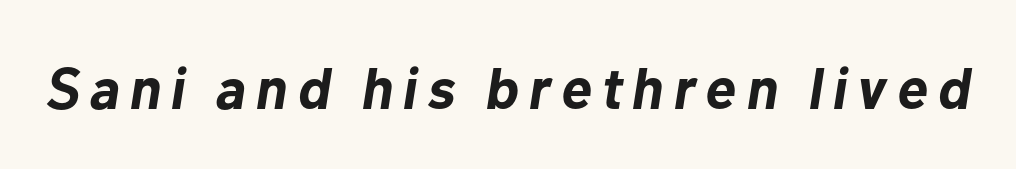
The image shows 58 px bold type, italic (leaning right); set not underlined; low stroke contrast and a medium x-height.
